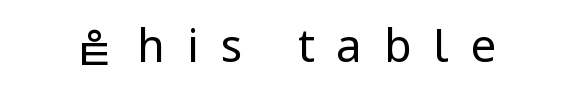
{"serif": "no", "italic": "no", "bold": "no", "weight": "regular", "width": "condensed", "stroke_contrast": "low", "underline": "no", "letter_spacing": "wide", "letter_spacing_em": 0.49, "glyph_px": 45}
